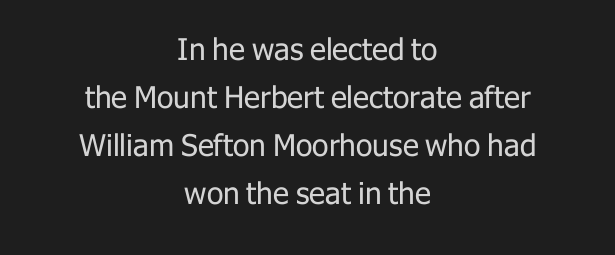
The image shows 30 px regular-weight sans-serif type, upright; set centered, normal line spacing (1.6x), normal letter spacing, not underlined; low stroke contrast and a medium x-height.
